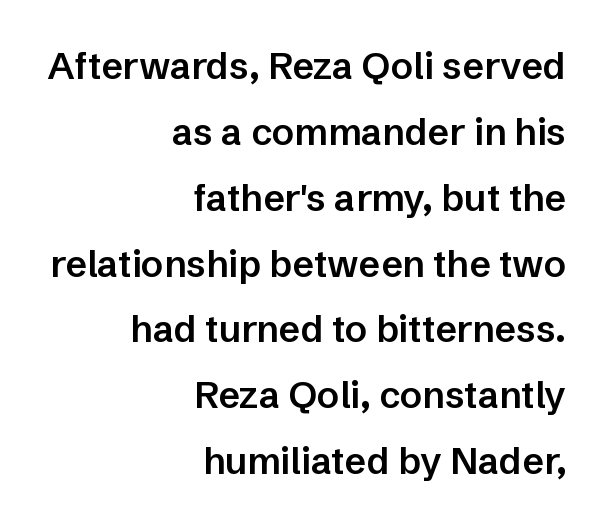
Is the letter spacing exaggerated? No — it looks like the ordinary default. The axis of the letterforms is exactly vertical. The face used here is a semibold: visibly heavier than regular, lighter than bold. Descenders are the only things crossing below the line. Look at the bottom of the vertical strokes: they stop flat, with no serifs.
